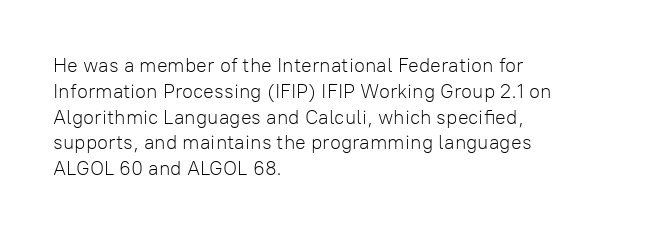
The image shows 20 px text type, upright; set left-aligned, normal line spacing (1.29x), normal letter spacing, not underlined.
